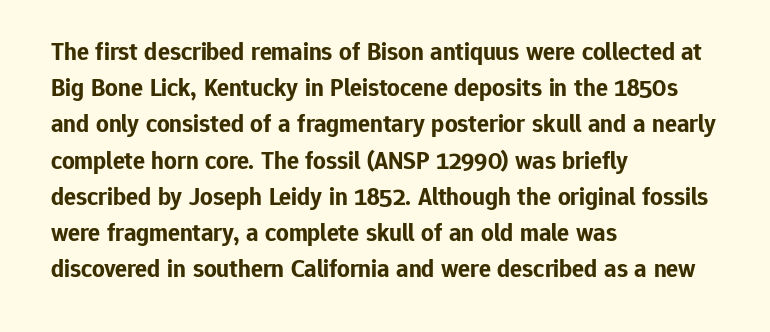
Typesetter's note: full bold, strokes at maximum text heaviness. Rendered with straight, roman letterforms. The line-height multiplier appears to be the usual default. Words appear dense and cohesive because spacing is normal. A student would call this left alignment; a typographer would say flush left, rag right. The baseline area is clear.
